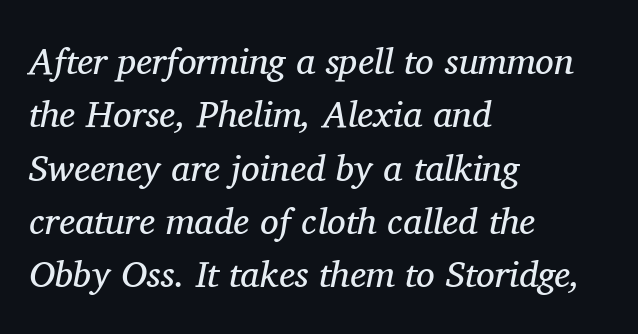
The image shows 37 px regular-weight serif type, italic (leaning right); set left-aligned, normal line spacing (1.44x), normal letter spacing, not underlined; medium stroke contrast and a medium x-height.
